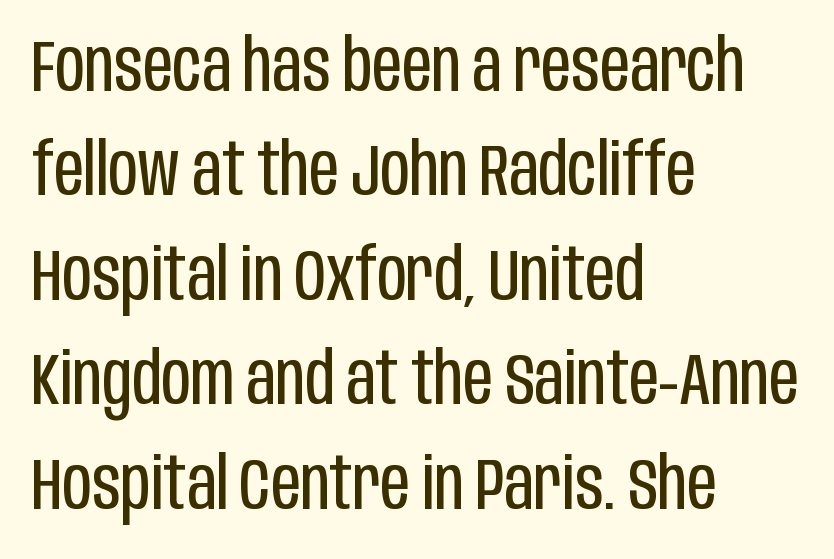
The image shows 73 px regular-weight, condensed sans-serif type, upright; set left-aligned, normal line spacing (1.43x), normal letter spacing, not underlined; low stroke contrast and a large x-height.
